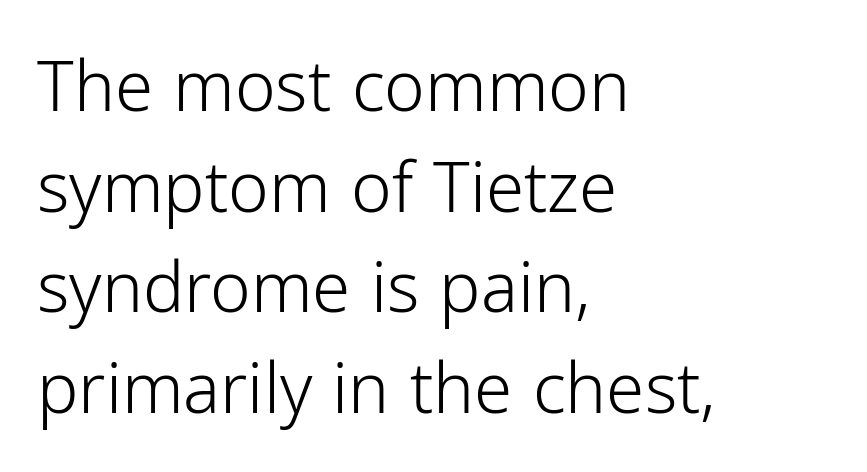
Vertical stems look standard width or narrower in stroke. The letters advance in unequal steps, a hallmark of proportional type. Type without underlining. Style check: upright. Horizontally, the lines are justified to the leading edge only. Each new line begins a customary step beneath the previous one.
